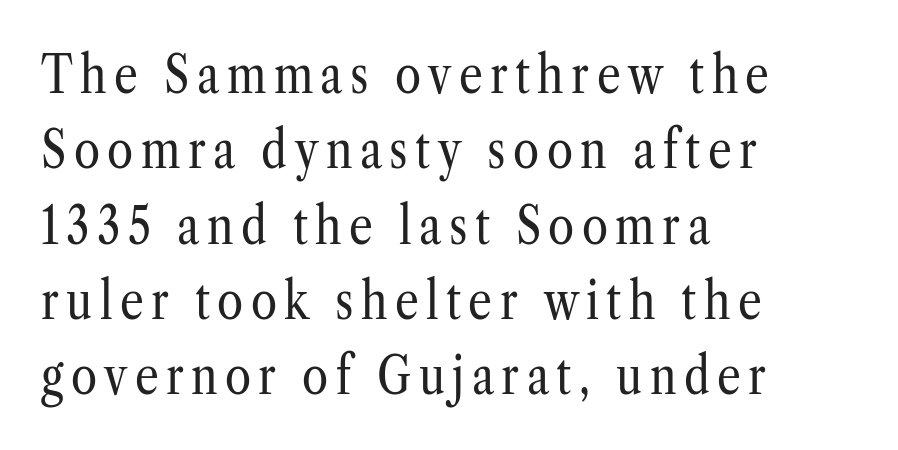
The font's upright variant was chosen for this text. Horizontal bands of white between lines are of average thickness. This rendering employs a face with finishing strokes, i.e., a serif. Stroke thickness stays within the range of a standard reading face or lighter. The string is rendered with underlining switched off.
